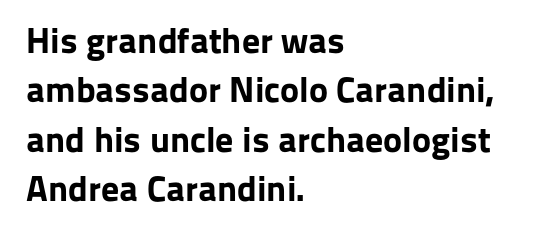
Vertical strokes here are truly vertical. Stroke thickness is high; the sample reads as a true bold. The typesetter chose a ragged-right arrangement here. Stroke terminals: plain, sans-serif.
